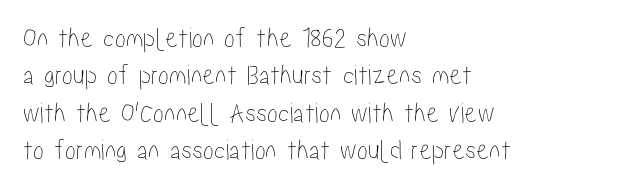
The image shows 29 px condensed type, upright; set left-aligned, normal line spacing (1.29x), normal letter spacing, not underlined; low stroke contrast and a medium x-height.
